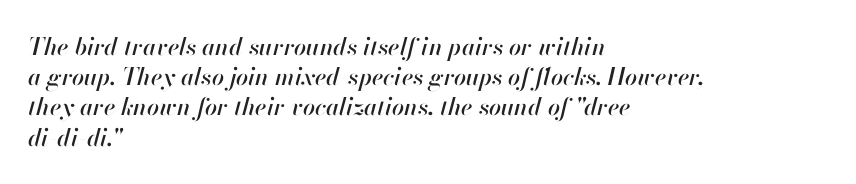
Emphasis-style slanted type is in use. The letters sit at their default tracking, neither squeezed nor spread. This sample keeps an unexceptional amount of space between lines. This sample is left-justified, so line endings fall wherever the words run out.
